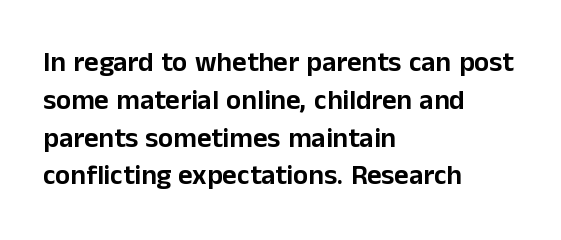
{"serif": "no", "italic": "no", "width": "normal", "stroke_contrast": "low", "x_height": "medium", "monospaced": "no", "underline": "no", "align": "left", "line_spacing": "normal", "line_spacing_ratio": 1.35, "letter_spacing": "normal", "letter_spacing_em": 0.0, "glyph_px": 28}
